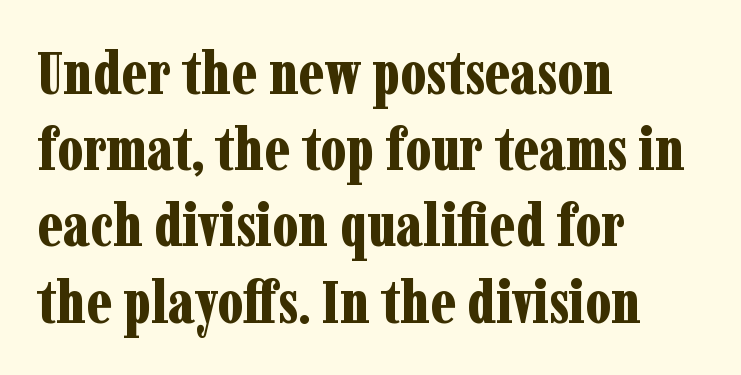
{"serif": "yes", "italic": "no", "bold": "yes", "weight": "bold", "width": "condensed", "stroke_contrast": "low", "x_height": "medium", "monospaced": "no", "underline": "no", "align": "left", "line_spacing": "normal", "line_spacing_ratio": 1.27, "letter_spacing": "normal", "letter_spacing_em": 0.0, "glyph_px": 60}
